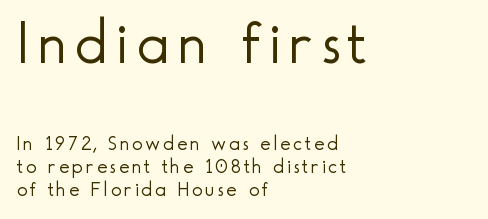
The image shows 61 px light sans-serif type, upright; set left-aligned, tight line spacing (1.14x), not underlined; the first (top) block is 3.05x larger; a small x-height.
